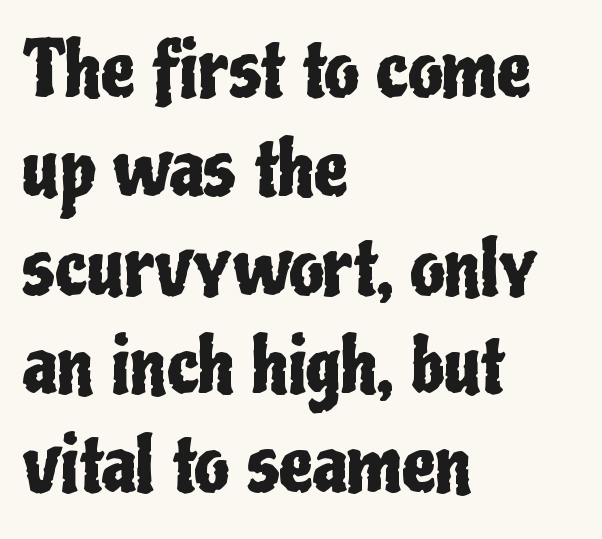
{"serif": "no", "italic": "no", "width": "condensed", "stroke_contrast": "low", "x_height": "medium", "monospaced": "no", "underline": "no", "align": "left", "line_spacing": "normal", "line_spacing_ratio": 1.3, "letter_spacing": "normal", "letter_spacing_em": 0.0, "glyph_px": 76}
